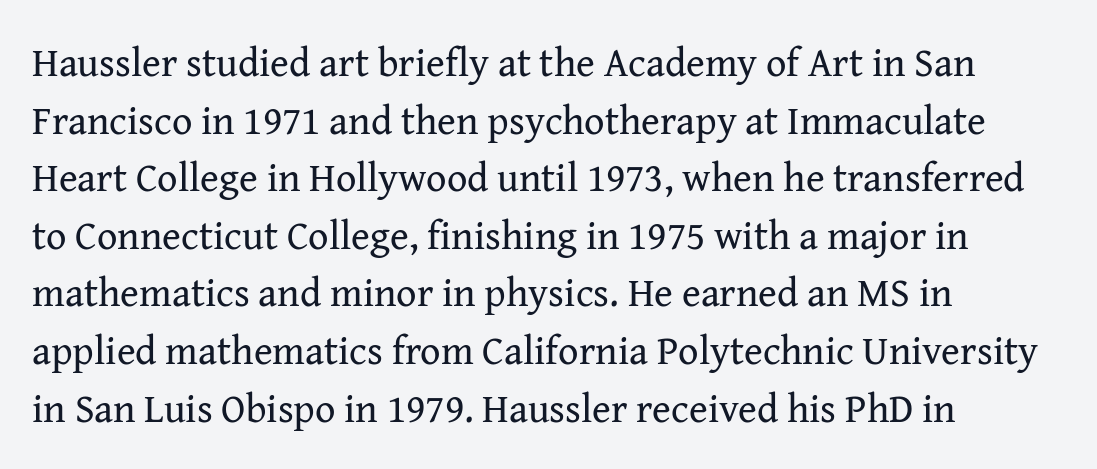
The image shows 40 px regular-weight serif type, upright; set left-aligned, normal line spacing (1.44x), normal letter spacing, not underlined; medium stroke contrast and a medium x-height.
